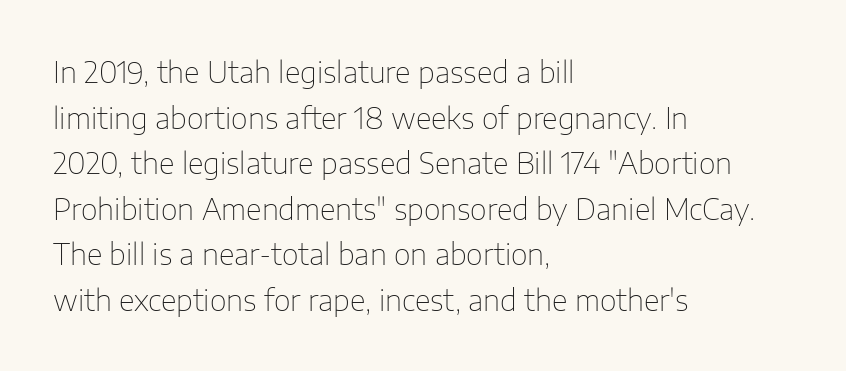
Q: Is the text bold? A: No.
Q: Is the text italic (slanted)? A: No, it is upright.
Q: Is the typeface a serif or a sans-serif typeface? A: Sans-serif.
Q: Is the text underlined? A: No.
Q: How is the paragraph aligned? A: Left-aligned.
Q: Is the spacing between letters normal or unusually wide? A: Normal.
Q: Is the spacing between lines tight, normal or loose? A: Normal.
Q: Width (condensed, normal, or wide)? A: Normal.
Q: Stroke contrast? A: Low.
Q: x-height? A: Medium.
Q: Monospaced? A: No.
